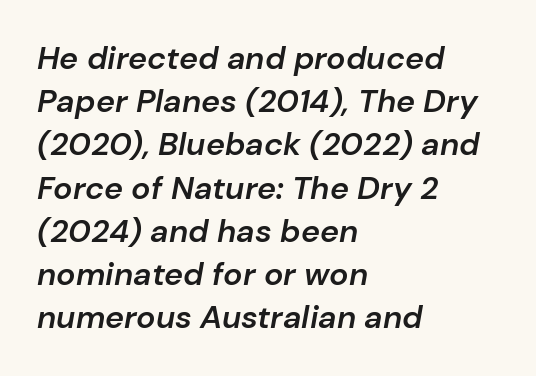
The image shows 32 px semibold type, italic (leaning right); set left-aligned, normal line spacing (1.35x), normal letter spacing, not underlined; low stroke contrast and a medium x-height.
